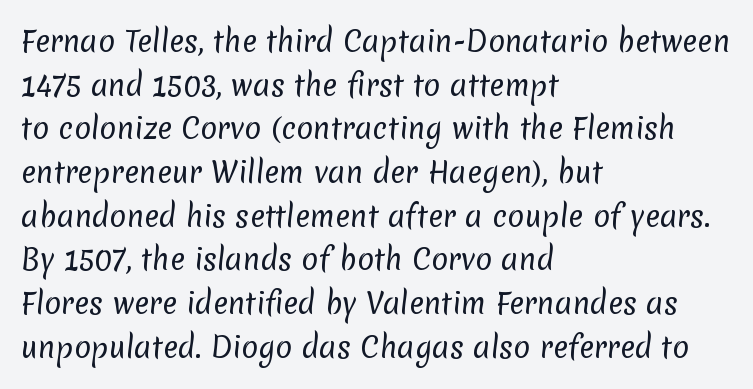
The image shows 28 px regular-weight sans-serif type; set left-aligned, normal line spacing (1.56x), normal letter spacing, not underlined; low stroke contrast and a medium x-height.
